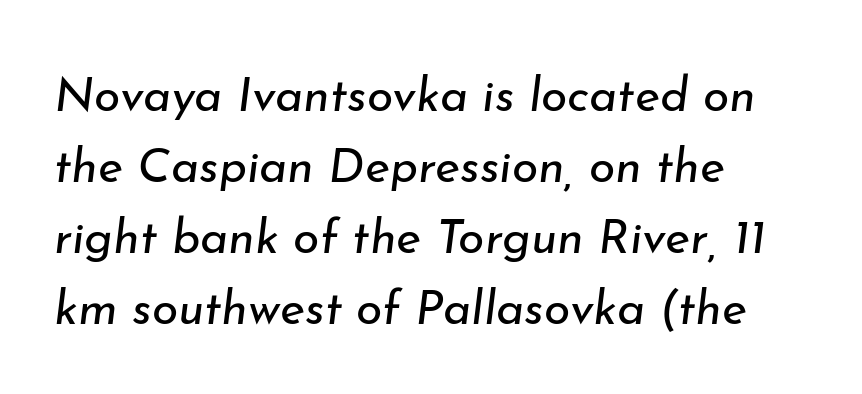
Casual observation: everything's shoved over to the left. The passage shown is typed in a proportional face where columns would drift. The horizontal fit of the characters is conventional and even. Each stroke keeps to a modest, everyday thickness or less.
